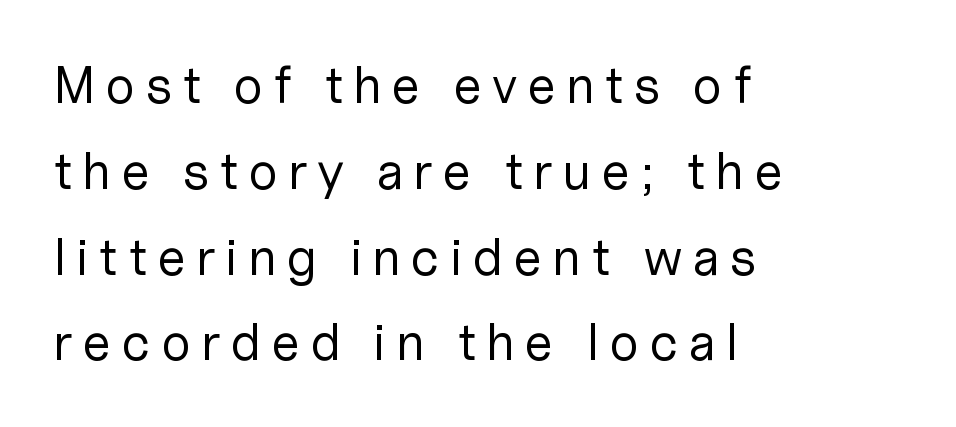
{"serif": "no", "italic": "no", "bold": "no", "weight": "regular", "width": "normal", "stroke_contrast": "low", "x_height": "medium", "monospaced": "no", "underline": "no", "align": "left", "line_spacing": "normal", "line_spacing_ratio": 1.65, "glyph_px": 52}
